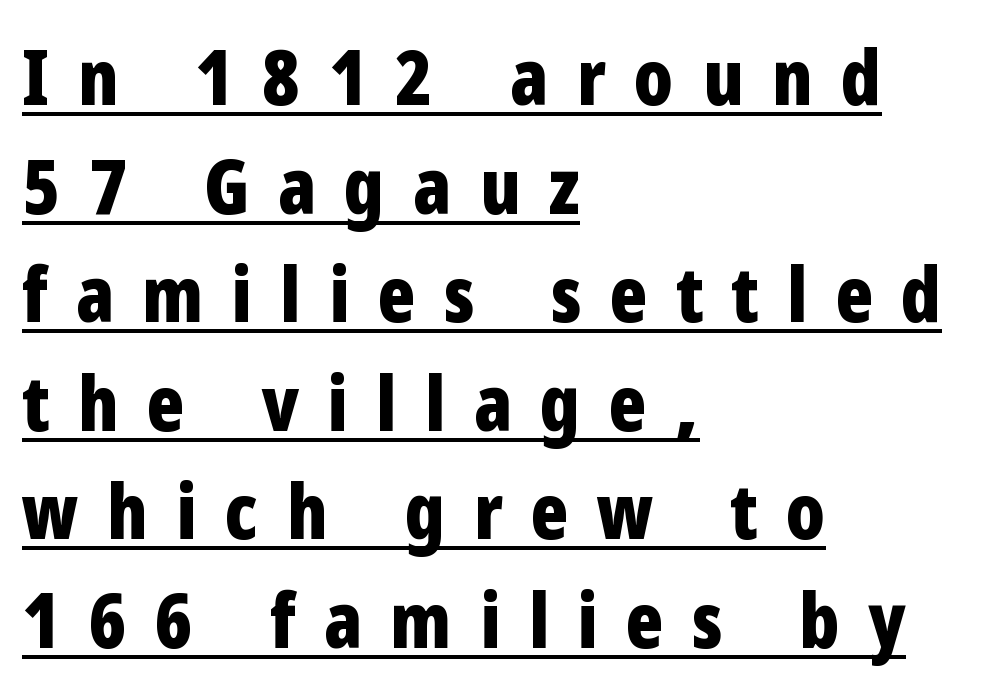
Q: Is the text bold? A: Yes.
Q: Is the text italic (slanted)? A: No, it is upright.
Q: Is the typeface a serif or a sans-serif typeface? A: Sans-serif.
Q: Is the text underlined? A: Yes.
Q: How is the paragraph aligned? A: Left-aligned.
Q: Is the spacing between letters normal or unusually wide? A: Unusually wide.
Q: Is the spacing between lines tight, normal or loose? A: Normal.
Q: Width (condensed, normal, or wide)? A: Condensed.
Q: Stroke contrast? A: Low.
Q: x-height? A: Medium.
Q: Monospaced? A: No.
